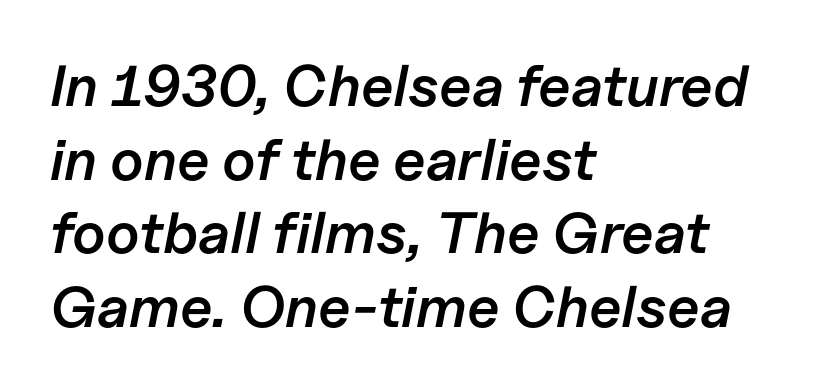
The image shows 58 px semibold type, italic (leaning right); set left-aligned, normal line spacing (1.27x), normal letter spacing, not underlined; low stroke contrast and a medium x-height.
